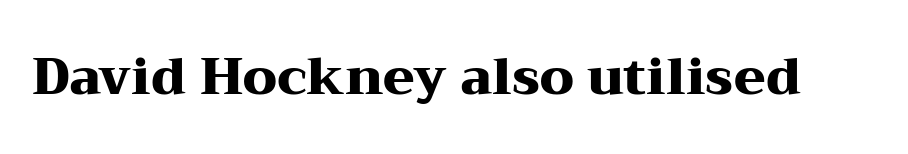
{"serif": "yes", "italic": "no", "bold": "yes", "weight": "heavy", "width": "wide", "stroke_contrast": "medium", "x_height": "medium", "monospaced": "no", "underline": "no", "letter_spacing": "normal", "letter_spacing_em": 0.0, "glyph_px": 51}
